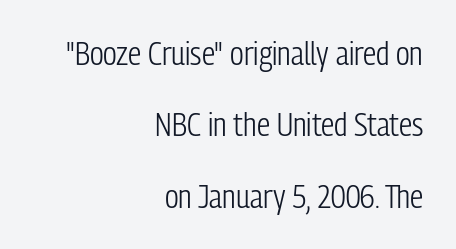
Q: Is the text bold? A: No.
Q: Is the text italic (slanted)? A: No, it is upright.
Q: Is the typeface a serif or a sans-serif typeface? A: Sans-serif.
Q: Is the text underlined? A: No.
Q: How is the paragraph aligned? A: Right-aligned.
Q: Is the spacing between letters normal or unusually wide? A: Normal.
Q: Is the spacing between lines tight, normal or loose? A: Loose.
Q: Width (condensed, normal, or wide)? A: Condensed.
Q: Stroke contrast? A: Low.
Q: x-height? A: Medium.
Q: Monospaced? A: No.
